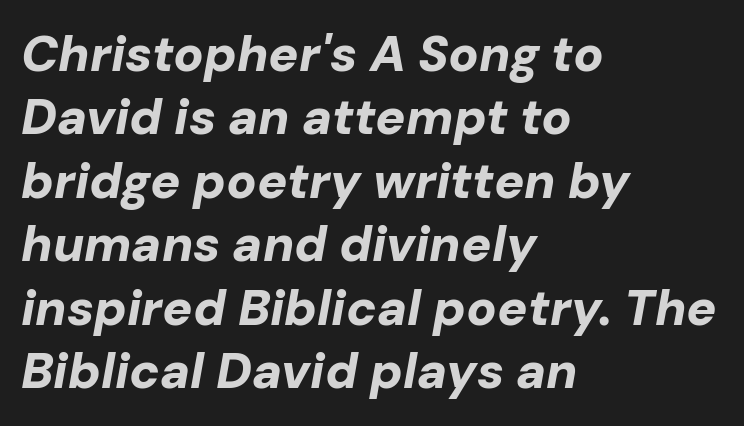
Words float on clear page, feet unadorned. Baseline-to-baseline distance is the conventional proportion of letter height. Does the weight exceed regular? Yes, all the way to bold. The text carries the slant typical of an italic or oblique font.
